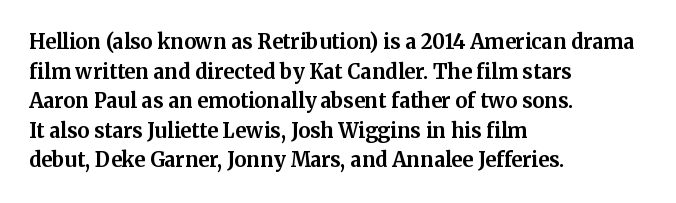
The rendering uses a bold face; every stroke is thick and dark. Compared with a centered layout, this one pins lines to the left instead. Underline: absent. In terms of letterspacing, this is plain default setting. Italic: no, the glyphs are upright roman. How would I describe the line gaps? Plain and ordinary.
